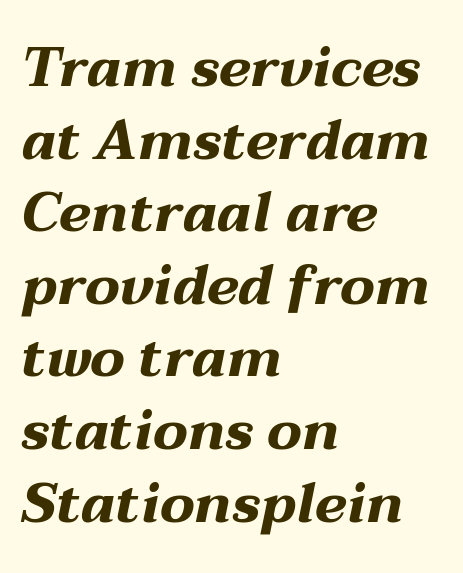
The passage shown is emphatically bold. The glyphs look as if they've been sheared to an angle. This block has exactly the height ordinary leading produces. A classic flush-left, rag-right setting is used for this passage.
